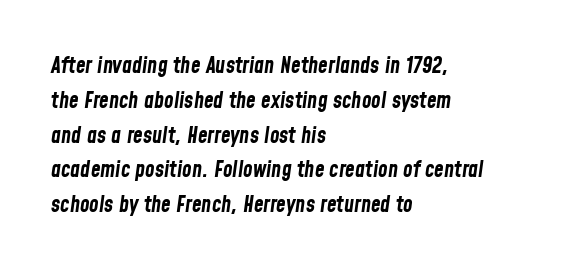
The image shows 22 px bold type, italic (leaning right); set left-aligned, normal line spacing (1.58x), normal letter spacing, not underlined.
